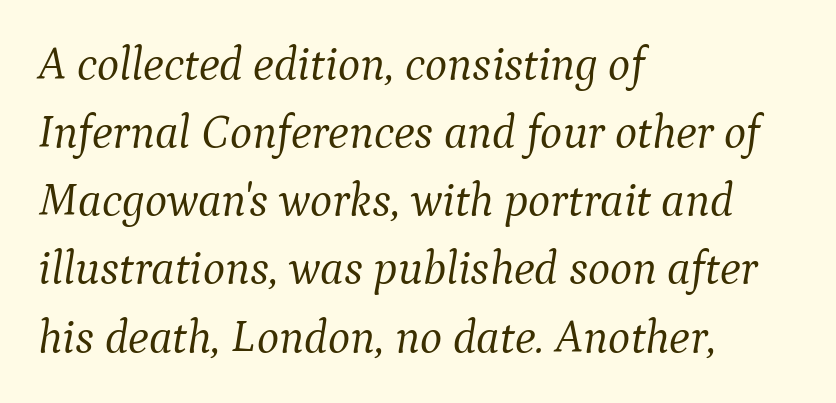
{"serif": "yes", "italic": "yes", "lean": "right", "slant_degrees": 9, "bold": "no", "weight": "light", "width": "normal", "stroke_contrast": "medium", "x_height": "medium", "monospaced": "no", "underline": "no", "align": "left", "line_spacing": "normal", "line_spacing_ratio": 1.45, "letter_spacing": "normal", "letter_spacing_em": 0.0, "glyph_px": 47}
